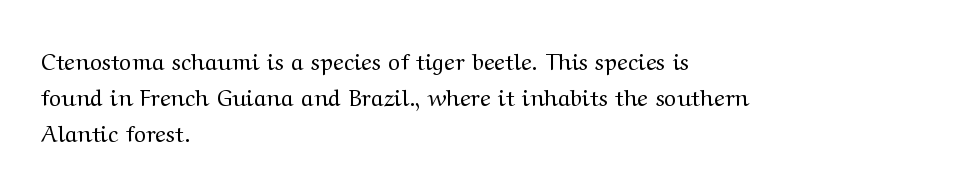
{"italic": "no", "bold": "no", "underline": "no", "align": "left", "line_spacing": "normal", "line_spacing_ratio": 1.56, "letter_spacing": "normal", "letter_spacing_em": 0.0, "glyph_px": 23}
